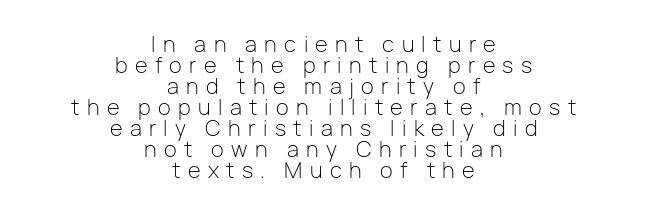
Visually the block forms a symmetrical silhouette, jagged on both flanks. The tracking jumps out immediately: characters are airy and widely separated. No letter is thick-stroked: the sample isn't bold. One glance says dense: line gaps are narrower than usual.
